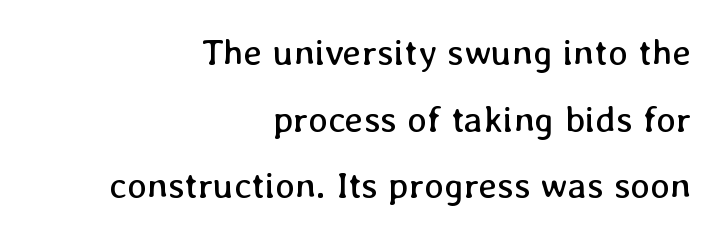
{"italic": "no", "bold": "no", "weight": "regular", "width": "normal", "stroke_contrast": "low", "x_height": "medium", "monospaced": "no", "underline": "no", "align": "right", "line_spacing_ratio": 1.8, "letter_spacing": "normal", "letter_spacing_em": 0.0, "glyph_px": 37}
